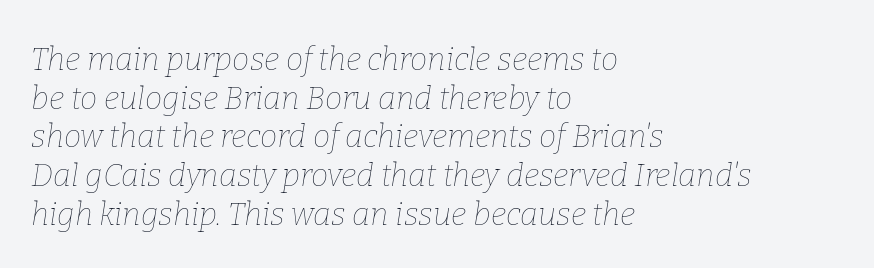
The image shows 31 px thin type, italic (leaning right); set left-aligned, normal line spacing (1.25x), normal letter spacing, not underlined; low stroke contrast and a medium x-height.
